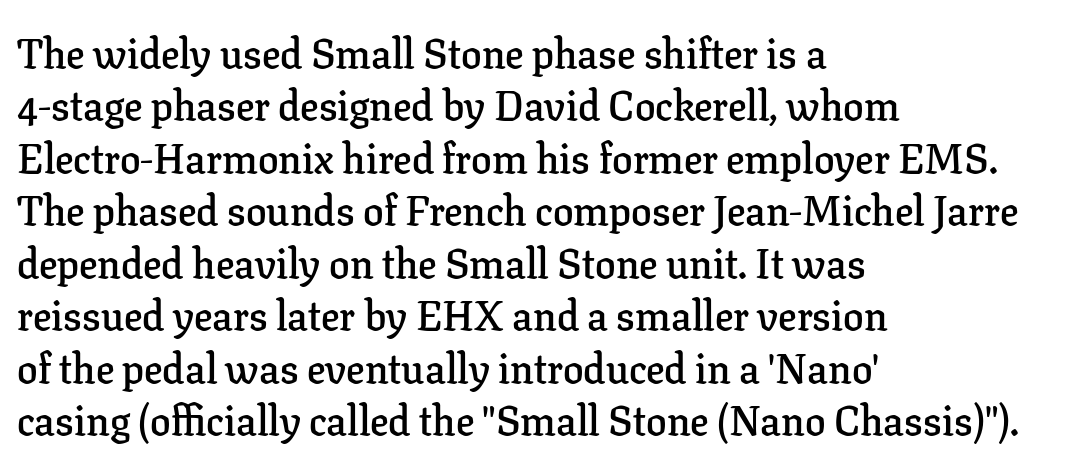
The image shows 41 px semibold serif type, upright; set left-aligned, normal line spacing (1.28x), normal letter spacing, not underlined; low stroke contrast and a medium x-height.
